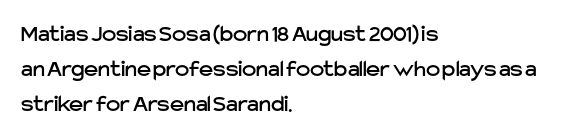
{"italic": "no", "underline": "no", "align": "left", "line_spacing": "normal", "line_spacing_ratio": 1.45, "letter_spacing": "normal", "letter_spacing_em": 0.0, "glyph_px": 24}
